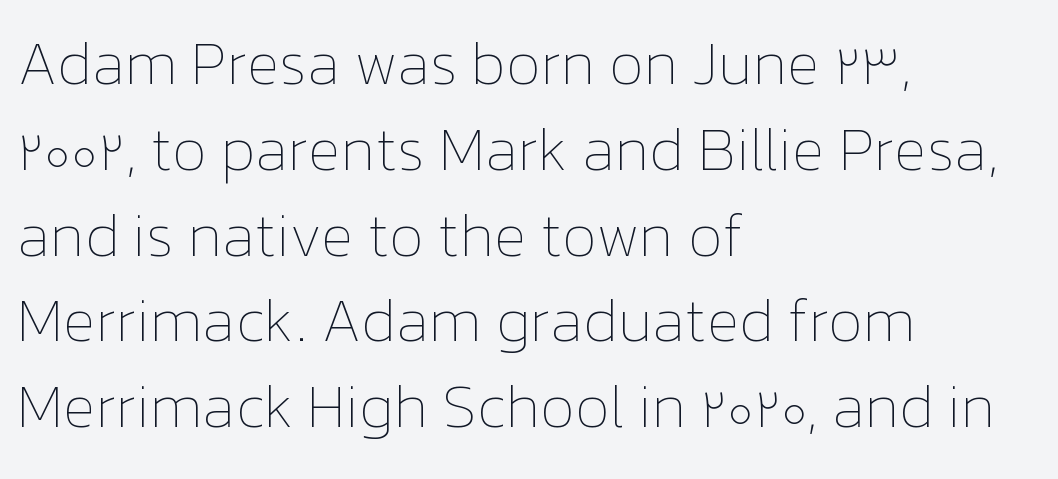
The image shows 60 px thin type, upright; set left-aligned, normal line spacing (1.43x), normal letter spacing, not underlined; low stroke contrast and a medium x-height.
